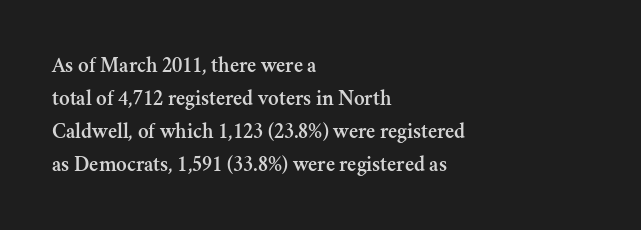
The image shows 22 px text type, upright; set left-aligned, normal line spacing (1.5x), normal letter spacing, not underlined.
